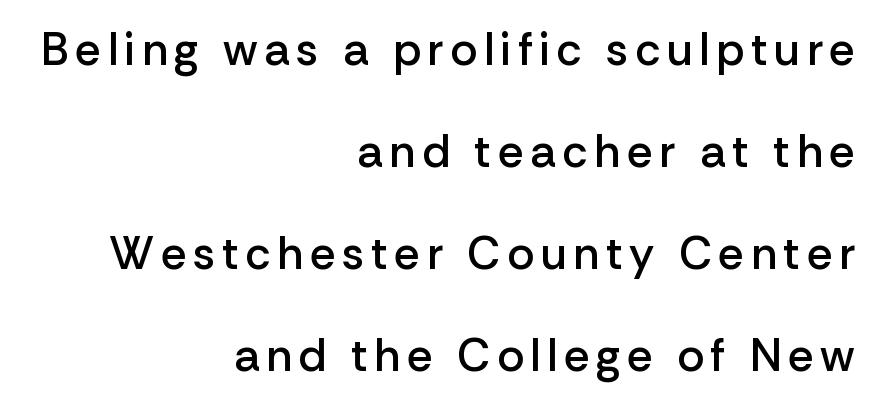
The sample has been set in demibold, a notch under bold. Just letters on the line, the space beneath them empty. The type sits square on the baseline with zero lean. A flush-right, rag-left setting is used for this passage. Looks like regular typesetting: each glyph gets only the width it needs.
